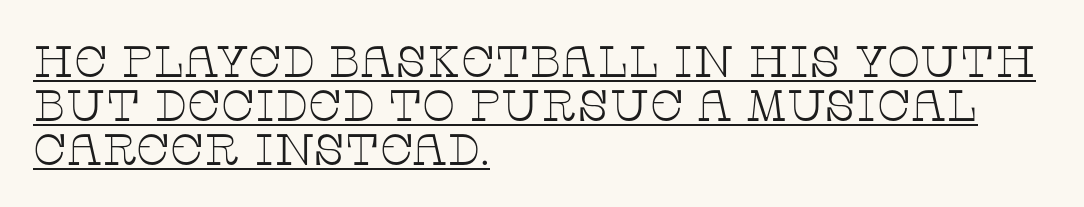
The image shows 44 px thin, wide serif type, upright; set left-aligned, tight line spacing (1.0x), normal letter spacing, underlined; low stroke contrast and a large x-height.
